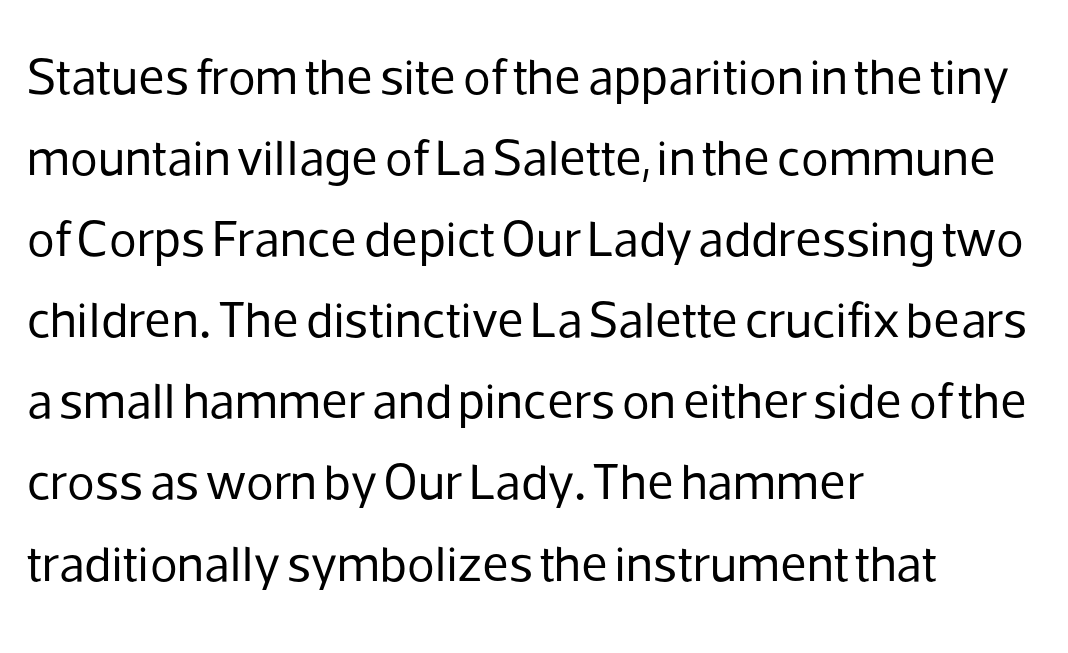
What stands out about the letter spacing? Nothing — it is the standard amount. Words float on clear page, feet unadorned. Tall strokes in this sample are plumb rather than angled. Nope, no serifs anywhere on these letters. Compared with a typical body face, this is equally light or lighter still.
